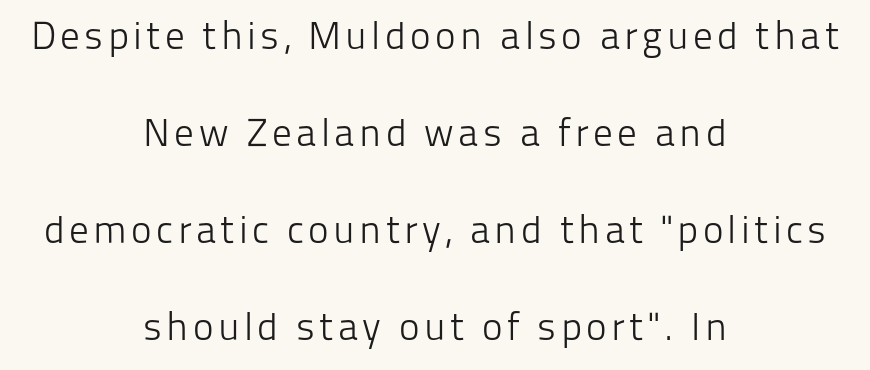
{"serif": "no", "italic": "no", "bold": "no", "weight": "light", "width": "normal", "stroke_contrast": "low", "x_height": "medium", "monospaced": "no", "underline": "no", "align": "center", "line_spacing": "loose", "line_spacing_ratio": 2.49, "glyph_px": 39}
